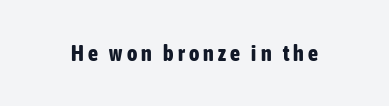
Q: Is the text bold? A: Yes.
Q: Is the text italic (slanted)? A: No, it is upright.
Q: Is the text underlined? A: No.
